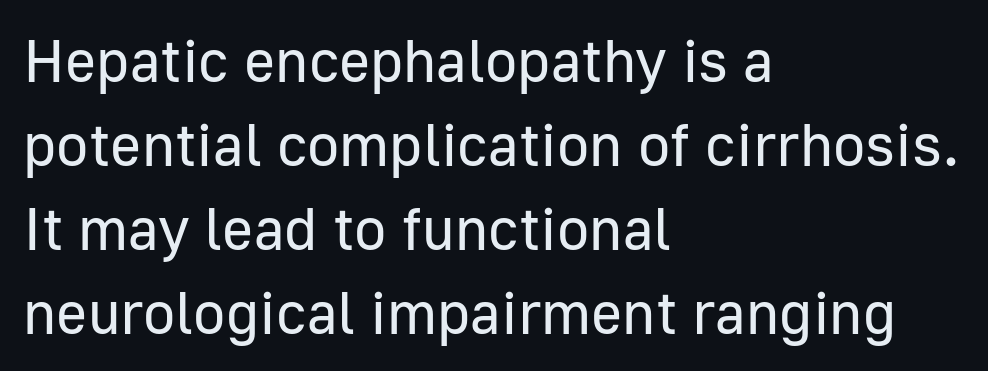
The image shows 60 px regular-weight sans-serif type, upright; set left-aligned, normal line spacing (1.4x), normal letter spacing, not underlined; low stroke contrast and a medium x-height.
